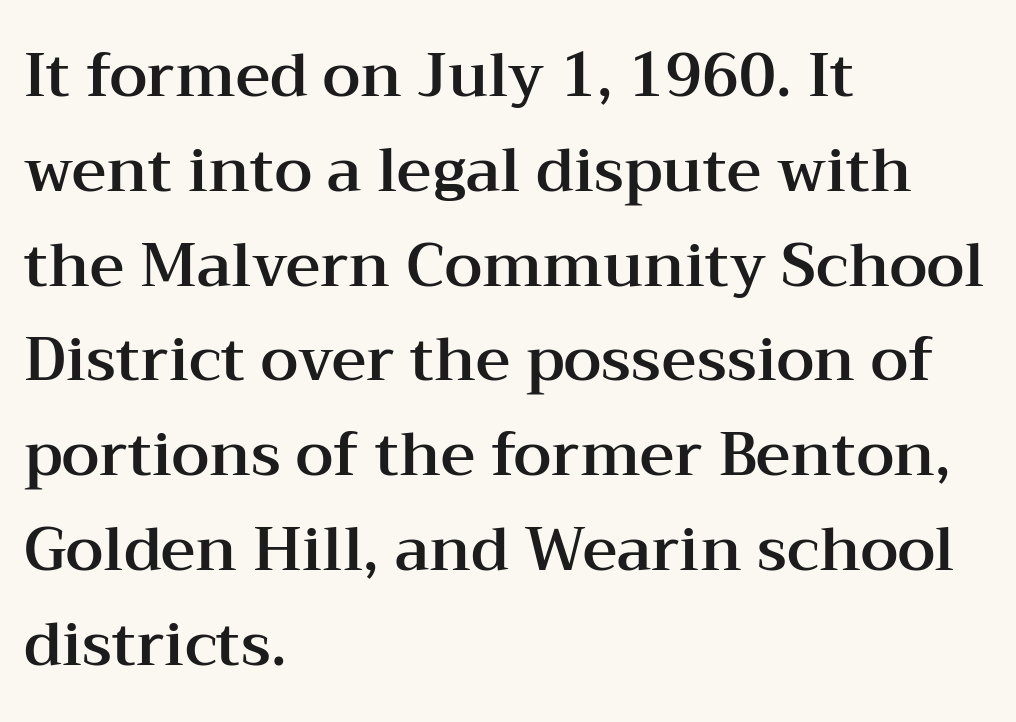
{"serif": "yes", "italic": "no", "width": "wide", "stroke_contrast": "medium", "x_height": "medium", "monospaced": "no", "underline": "no", "align": "left", "line_spacing": "normal", "line_spacing_ratio": 1.58, "letter_spacing": "normal", "letter_spacing_em": 0.0, "glyph_px": 60}
